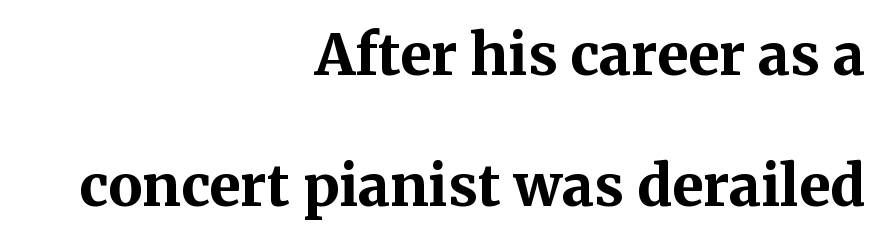
{"serif": "yes", "italic": "no", "bold": "yes", "weight": "bold", "width": "normal", "stroke_contrast": "medium", "x_height": "medium", "monospaced": "no", "underline": "no", "align": "right", "line_spacing": "loose", "line_spacing_ratio": 2.29, "letter_spacing": "normal", "letter_spacing_em": 0.0, "glyph_px": 57}
